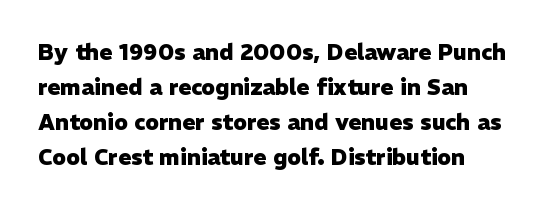
{"italic": "no", "bold": "yes", "underline": "no", "line_spacing": "normal", "line_spacing_ratio": 1.59, "letter_spacing": "normal", "letter_spacing_em": 0.0, "glyph_px": 22}
